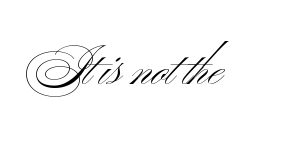
Q: Is the text bold? A: No.
Q: Is the typeface a serif or a sans-serif typeface? A: Sans-serif.
Q: Is the text underlined? A: No.
Q: Is the spacing between letters normal or unusually wide? A: Normal.
Q: Width (condensed, normal, or wide)? A: Wide.
Q: Stroke contrast? A: Medium.
Q: x-height? A: Small.
Q: Monospaced? A: No.
